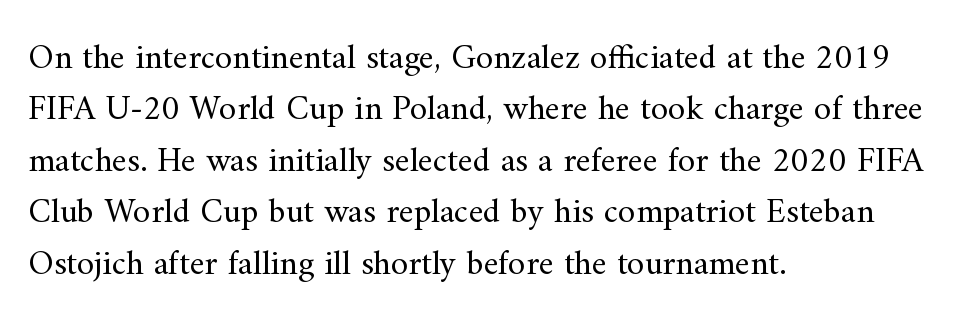
{"serif": "yes", "italic": "no", "bold": "no", "weight": "regular", "width": "normal", "stroke_contrast": "medium", "x_height": "small", "monospaced": "no", "underline": "no", "align": "left", "line_spacing": "normal", "line_spacing_ratio": 1.47, "letter_spacing": "normal", "letter_spacing_em": 0.0, "glyph_px": 35}
